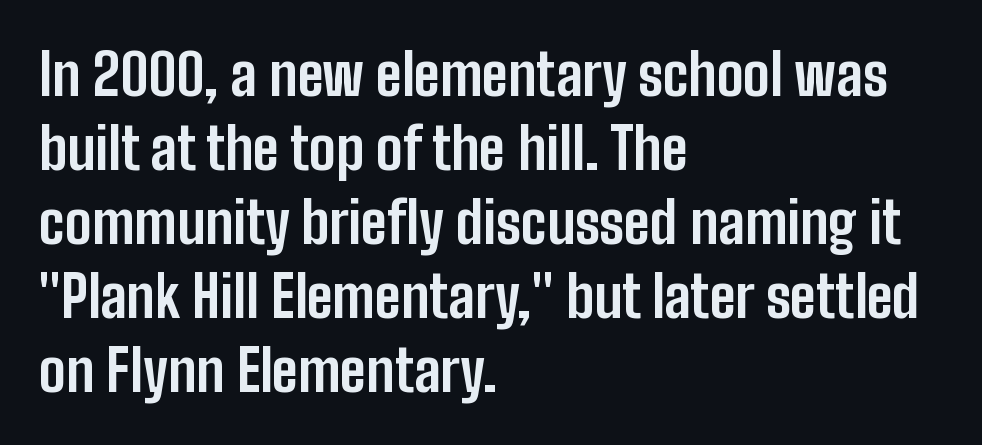
Inter-character spacing is left at the font's built-in metrics. The gap between lines stays unmarked. Note: no serifs on the glyphs. Thick stems and heavy bowls — unmistakably bold. Quick note: interline space is typical.
